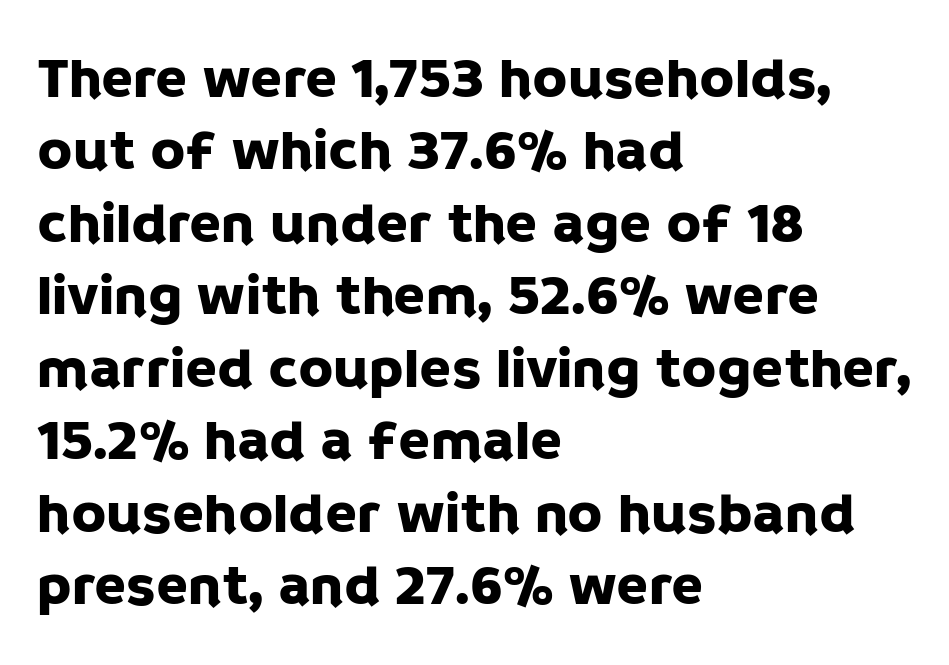
Q: Is the text italic (slanted)? A: No, it is upright.
Q: Is the typeface a serif or a sans-serif typeface? A: Sans-serif.
Q: Is the text underlined? A: No.
Q: How is the paragraph aligned? A: Left-aligned.
Q: Is the spacing between letters normal or unusually wide? A: Normal.
Q: Is the spacing between lines tight, normal or loose? A: Normal.
Q: Width (condensed, normal, or wide)? A: Normal.
Q: Stroke contrast? A: Low.
Q: x-height? A: Large.
Q: Monospaced? A: No.
